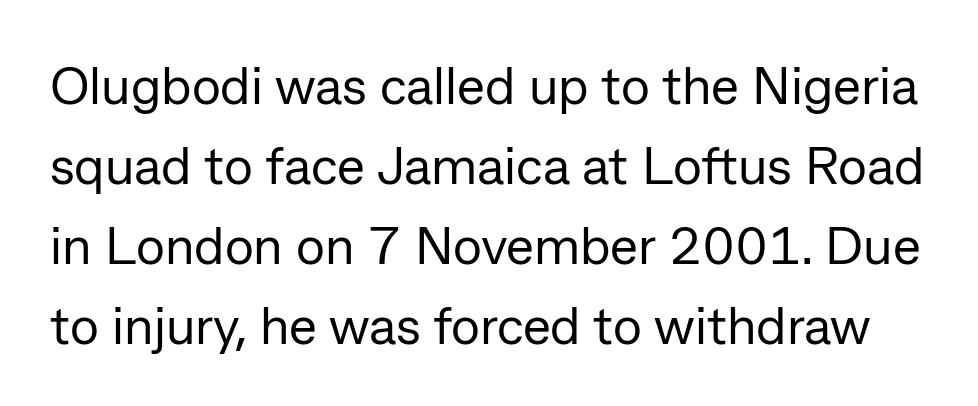
The image shows 53 px regular-weight sans-serif type, upright; set normal line spacing (1.51x), normal letter spacing, not underlined; low stroke contrast and a medium x-height.
